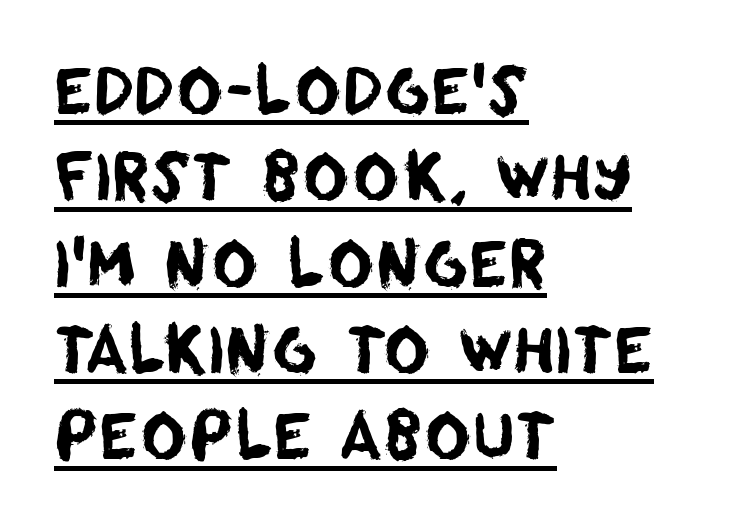
{"serif": "no", "width": "normal", "stroke_contrast": "low", "x_height": "large", "monospaced": "no", "underline": "yes", "align": "left", "line_spacing": "normal", "line_spacing_ratio": 1.37, "letter_spacing": "normal", "letter_spacing_em": 0.0, "glyph_px": 63}
